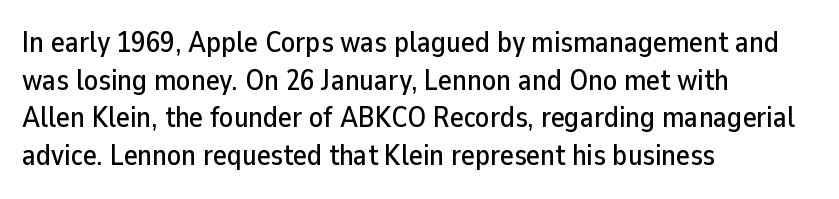
The image shows 29 px sans-serif type, upright; set left-aligned, normal line spacing (1.3x), normal letter spacing, not underlined; low stroke contrast and a medium x-height.
